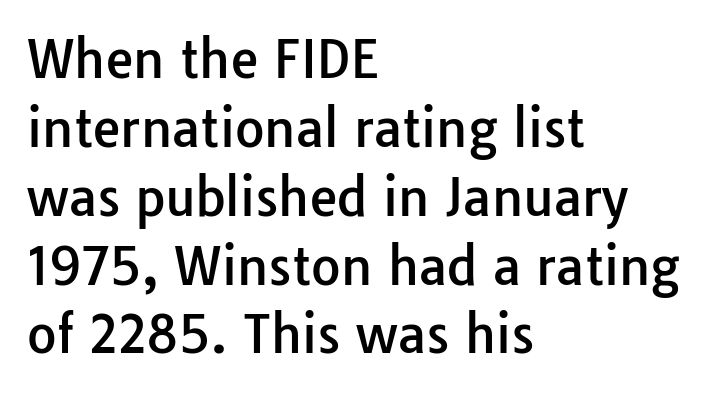
Q: Is the text italic (slanted)? A: No, it is upright.
Q: Is the typeface a serif or a sans-serif typeface? A: Sans-serif.
Q: Is the text underlined? A: No.
Q: How is the paragraph aligned? A: Left-aligned.
Q: Is the spacing between letters normal or unusually wide? A: Normal.
Q: Is the spacing between lines tight, normal or loose? A: Normal.
Q: Width (condensed, normal, or wide)? A: Normal.
Q: Stroke contrast? A: Low.
Q: x-height? A: Medium.
Q: Monospaced? A: No.
